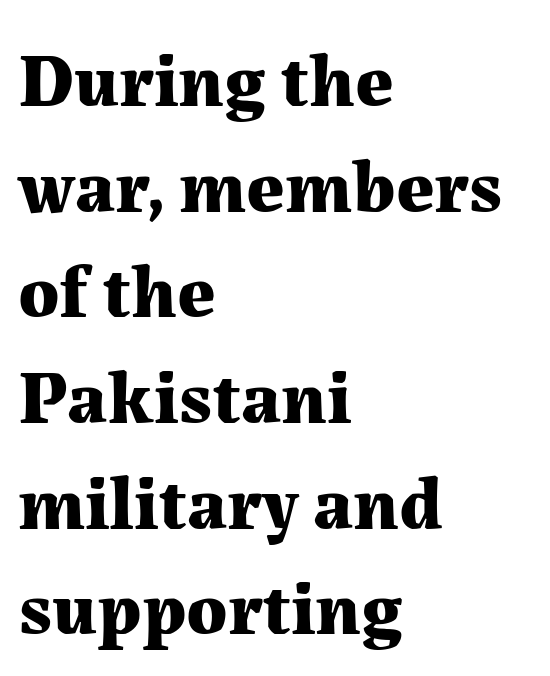
I'd call this a serif setting — the letters wear small feet. The paragraph shown leans on its left margin. Compared with typical paragraphs, the rows here are spaced about the same. Type without underlining.
